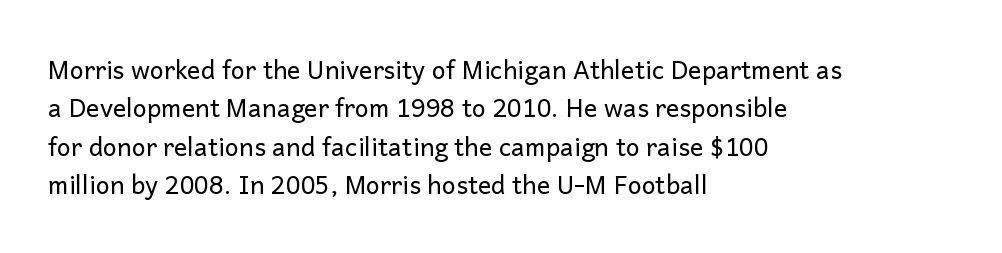
Q: Is the text bold? A: No.
Q: Is the text italic (slanted)? A: No, it is upright.
Q: Is the text underlined? A: No.
Q: How is the paragraph aligned? A: Left-aligned.
Q: Is the spacing between letters normal or unusually wide? A: Normal.
Q: Is the spacing between lines tight, normal or loose? A: Normal.
